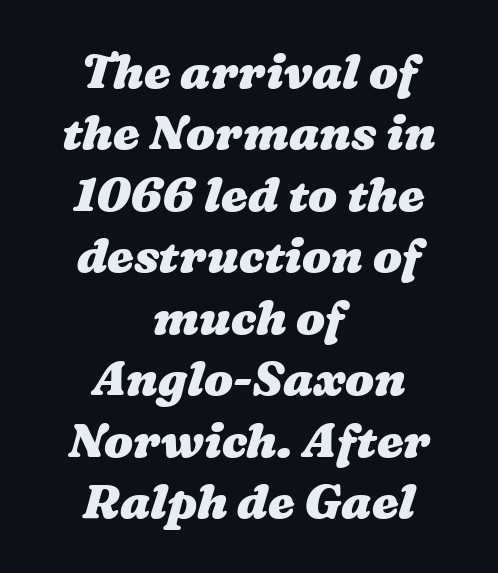
{"bold": "yes", "weight": "heavy", "width": "wide", "stroke_contrast": "medium", "x_height": "medium", "monospaced": "no", "underline": "no", "align": "center", "line_spacing": "normal", "line_spacing_ratio": 1.28, "letter_spacing": "normal", "letter_spacing_em": 0.0, "glyph_px": 48}
